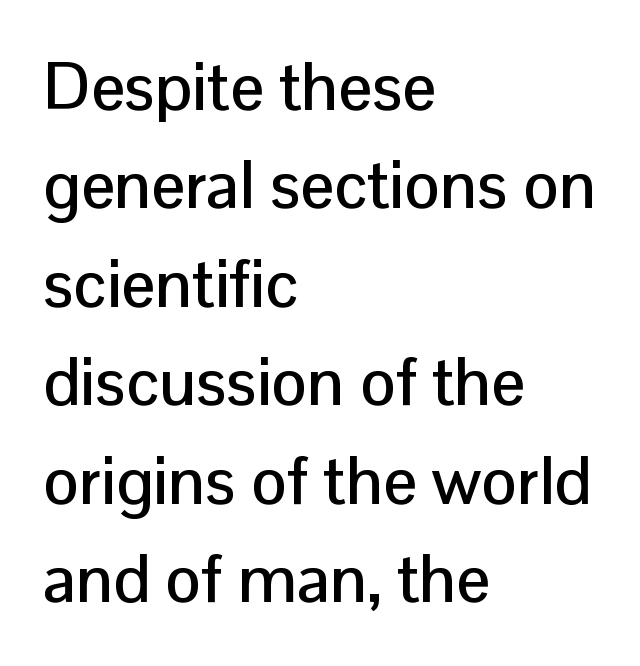
The lettering stays uniformly vertical, giving the passage a roman look. No extra tracking has been applied to these lines. The paragraph shown leans on its left margin. The passage shown is typeset with a sans-serif family. The designer left line spacing at the default.
